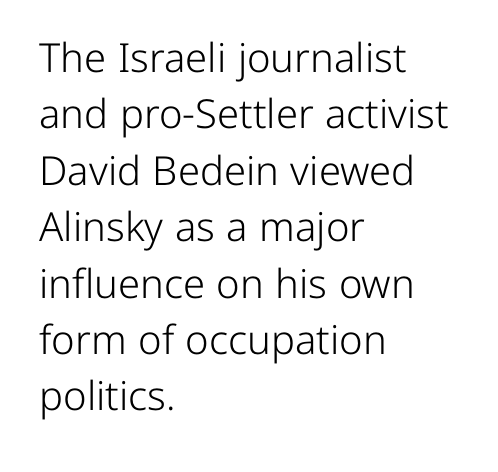
Baseline-to-baseline distance is the conventional proportion of letter height. Inter-character spacing is left at the font's built-in metrics. The letters look calm and open, with moderate or lighter stems. Spacing verdict: proportional, widths tailored to each character. Typographically, this falls in the sans-serif category. Where is the straight margin? On the left.
